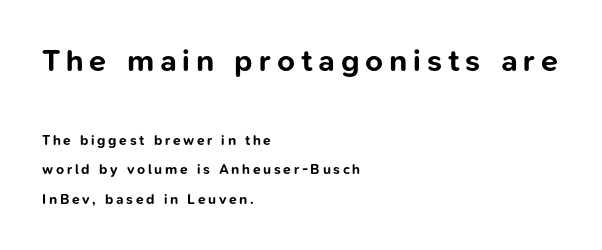
Proportional: the letters do not fall into vertical columns. No word sits above an underline. Is there much room between lines? Yes — plenty of vertical air separates them. The upper block of text is set noticeably larger than the block beneath it. Notice how the passage keeps a crisp vertical edge on the left only.
